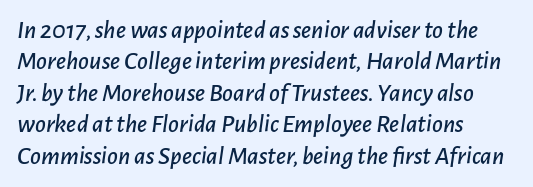
Q: Is the text italic (slanted)? A: Yes, it leans right by about 7 degrees.
Q: Is the text underlined? A: No.
Q: How is the paragraph aligned? A: Left-aligned.
Q: Is the spacing between letters normal or unusually wide? A: Normal.
